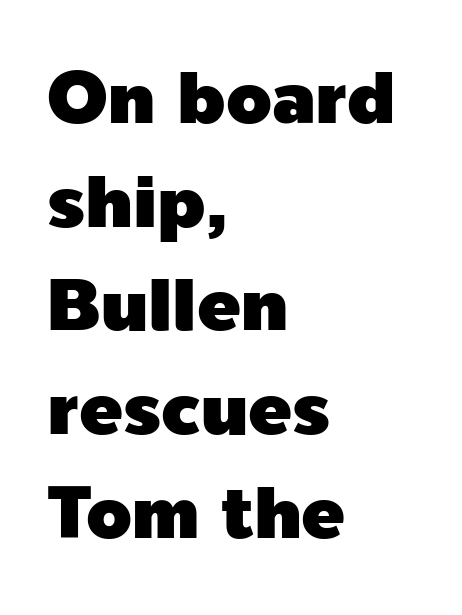
Q: Is the text italic (slanted)? A: No, it is upright.
Q: Is the typeface a serif or a sans-serif typeface? A: Sans-serif.
Q: Is the text underlined? A: No.
Q: How is the paragraph aligned? A: Left-aligned.
Q: Is the spacing between letters normal or unusually wide? A: Normal.
Q: Is the spacing between lines tight, normal or loose? A: Normal.
Q: Width (condensed, normal, or wide)? A: Normal.
Q: x-height? A: Medium.
Q: Monospaced? A: No.
